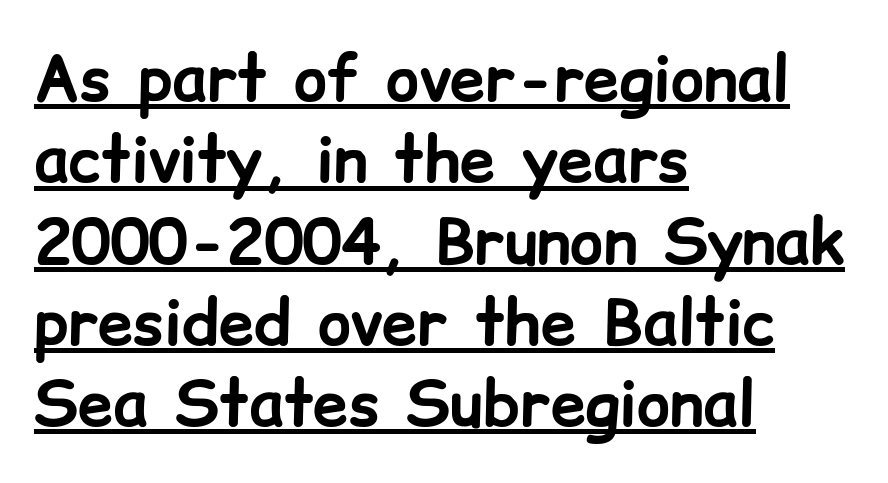
{"serif": "no", "italic": "no", "bold": "yes", "weight": "bold", "width": "normal", "stroke_contrast": "low", "x_height": "medium", "monospaced": "no", "underline": "yes", "align": "left", "line_spacing": "normal", "line_spacing_ratio": 1.29, "letter_spacing": "normal", "letter_spacing_em": 0.0, "glyph_px": 63}
